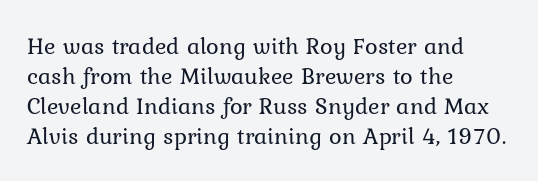
Honestly, there is no underline to notice here at all. The font's upright variant was chosen for this text. Horizontally, the lines are justified to the leading edge only. Bold? No — there's no thickening of the strokes.
